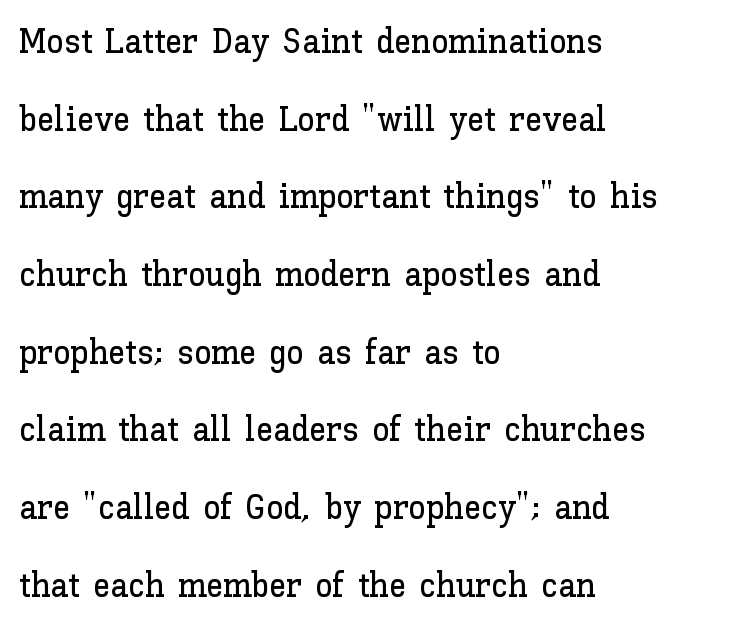
The image shows 35 px text type, upright; set left-aligned, loose line spacing (2.22x), normal letter spacing, not underlined; low stroke contrast and a medium x-height.
